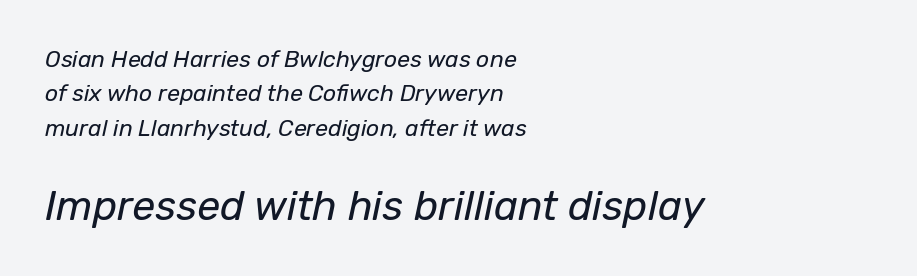
{"italic": "yes", "lean": "right", "slant_degrees": 12, "bold": "no", "weight": "regular", "width": "normal", "stroke_contrast": "low", "x_height": "medium", "monospaced": "no", "underline": "no", "align": "left", "line_spacing": "normal", "line_spacing_ratio": 1.49, "letter_spacing": "normal", "letter_spacing_em": 0.0, "larger_block": "second", "size_ratio": 1.78, "glyph_px": 41}
